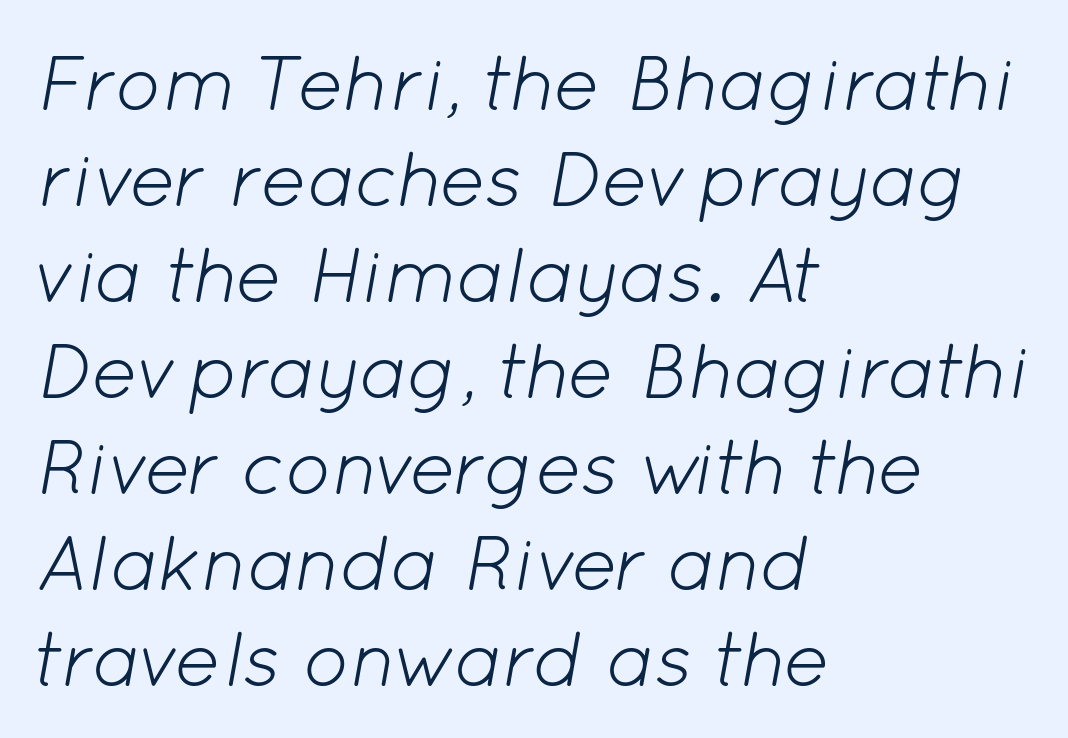
{"italic": "yes", "lean": "right", "slant_degrees": 12, "bold": "no", "weight": "light", "width": "normal", "stroke_contrast": "low", "x_height": "medium", "monospaced": "no", "underline": "no", "align": "left", "line_spacing_ratio": 1.23, "letter_spacing": "normal", "letter_spacing_em": 0.0, "glyph_px": 78}
